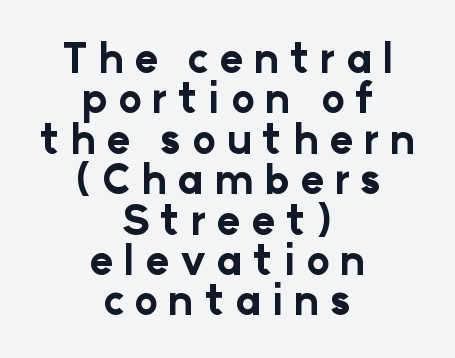
{"serif": "no", "italic": "no", "bold": "yes", "weight": "bold", "width": "normal", "stroke_contrast": "low", "x_height": "medium", "monospaced": "no", "underline": "no", "align": "center", "line_spacing": "tight", "line_spacing_ratio": 1.01, "letter_spacing": "wide", "letter_spacing_em": 0.26, "glyph_px": 40}
